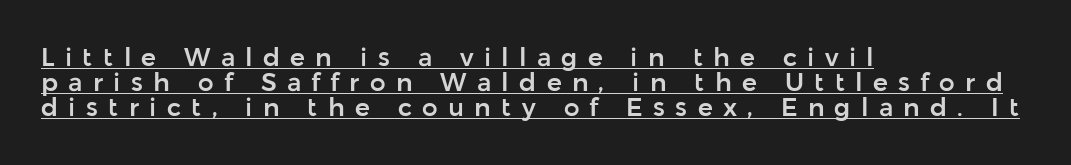
{"italic": "no", "underline": "yes", "align": "left", "line_spacing": "tight", "line_spacing_ratio": 1.01, "letter_spacing": "wide", "letter_spacing_em": 0.41, "glyph_px": 25}
